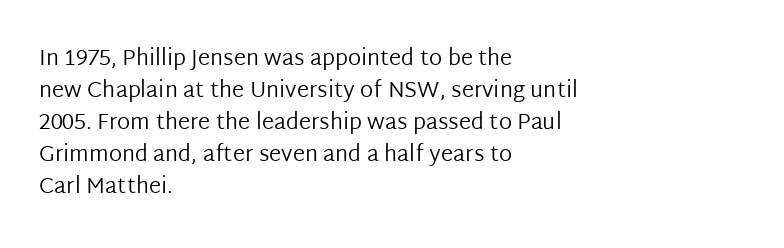
{"italic": "no", "bold": "no", "underline": "no", "align": "left", "line_spacing": "normal", "line_spacing_ratio": 1.46, "letter_spacing": "normal", "letter_spacing_em": 0.0, "glyph_px": 22}
